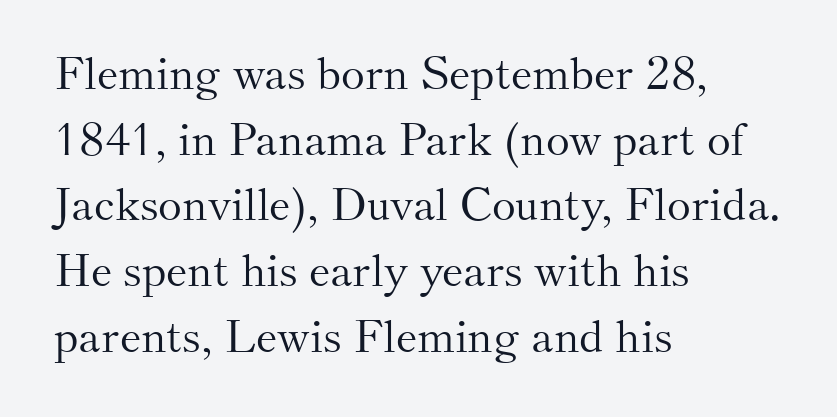
The image shows 45 px light serif type, upright; set left-aligned, normal line spacing (1.46x), normal letter spacing, not underlined; medium stroke contrast and a small x-height.
